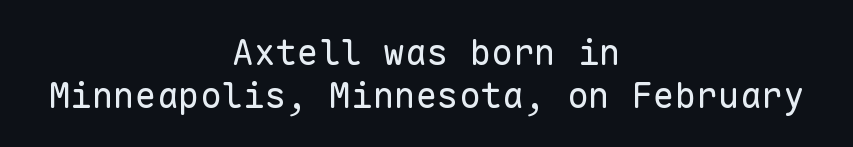
{"serif": "no", "italic": "no", "bold": "no", "weight": "regular", "width": "normal", "stroke_contrast": "low", "x_height": "medium", "monospaced": "yes", "underline": "no", "align": "center", "line_spacing_ratio": 1.19, "letter_spacing": "normal", "letter_spacing_em": 0.0, "glyph_px": 36}
